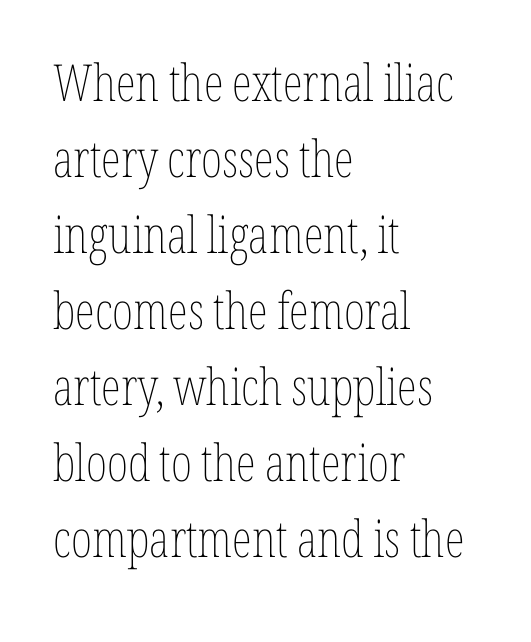
Stem width sits at or under what a default text font uses. Observe the ordinary spacing: letters are neighbours, not strangers. Is there much room between lines? A standard amount, neither cramped nor airy. Letters rest on an invisible, unmarked baseline.
